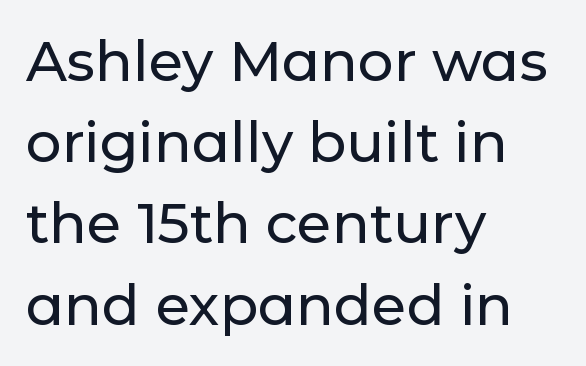
The image shows 56 px sans-serif type, upright; set left-aligned, normal line spacing (1.45x), normal letter spacing, not underlined; low stroke contrast and a medium x-height.
